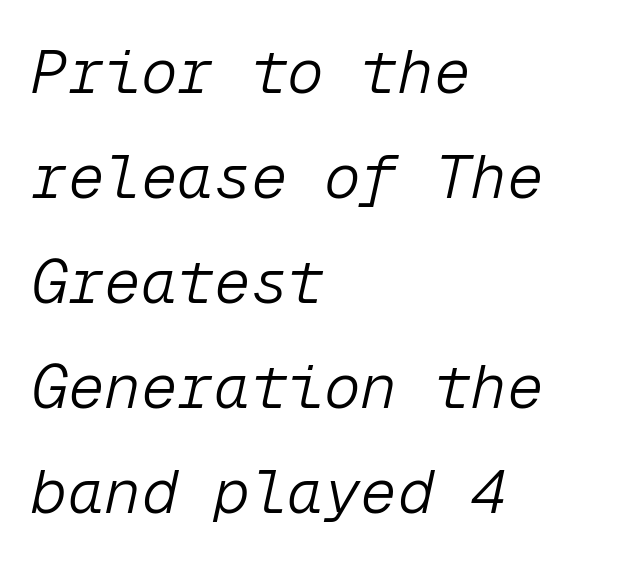
Fixed-width glyphs throughout — classic coding-font behaviour. The lines are quadded left. There is no visible air inserted between adjacent glyphs. Decoration check: the copy has no underline. You can tell it's italic because the verticals aren't actually vertical. Compared with a typical body face, this is equally light or lighter still.
